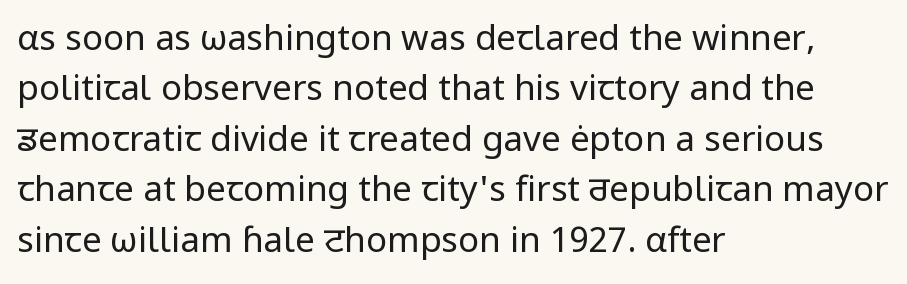
{"serif": "no", "italic": "no", "bold": "no", "weight": "regular", "width": "normal", "stroke_contrast": "low", "x_height": "medium", "monospaced": "no", "underline": "no", "align": "left", "line_spacing": "normal", "line_spacing_ratio": 1.44, "letter_spacing": "normal", "letter_spacing_em": 0.0, "glyph_px": 35}
